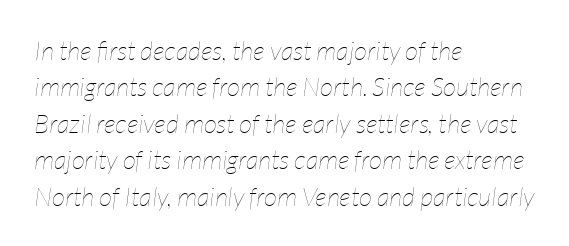
The image shows 26 px text type, italic (leaning right); set left-aligned, normal line spacing (1.4x), normal letter spacing, not underlined.
